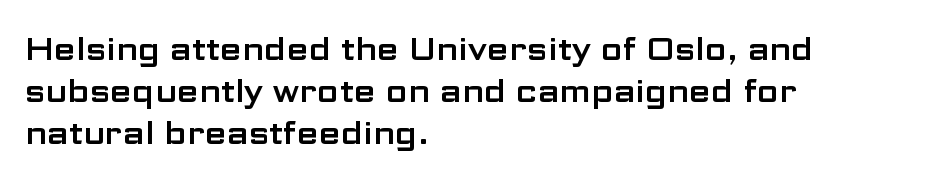
{"serif": "no", "italic": "no", "width": "wide", "stroke_contrast": "low", "x_height": "medium", "monospaced": "no", "underline": "no", "align": "left", "line_spacing": "normal", "line_spacing_ratio": 1.31, "letter_spacing": "normal", "letter_spacing_em": 0.0, "glyph_px": 32}
